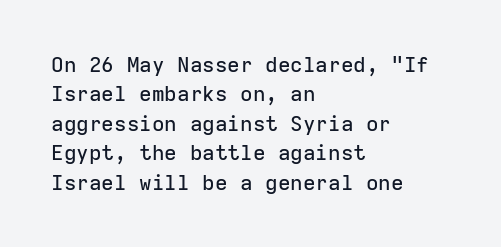
If you drew a ruler down the left edge, every line would touch it. The foot of each line stays bare and open. What's the leading like? Ordinary, nothing unusual. The axis of the letterforms is exactly vertical. Observe the ordinary spacing: letters are neighbours, not strangers.
